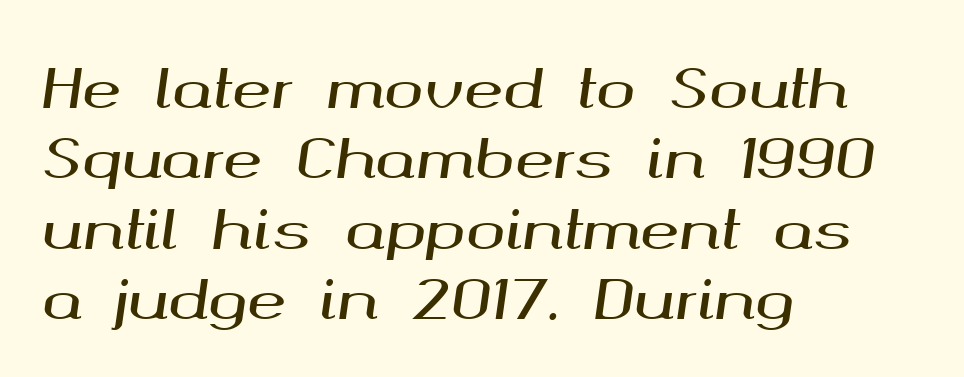
The image shows 53 px wide type, italic (leaning right); set left-aligned, normal line spacing (1.33x), normal letter spacing, not underlined; medium stroke contrast and a medium x-height.
